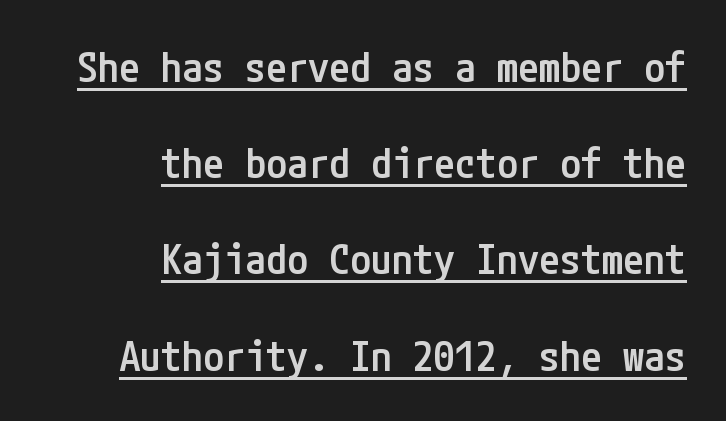
Letterform terminals end flat and unadorned throughout the passage. The leading is generous, giving the passage an open texture. Has an underline been added? It has. On the weight axis this lands at semibold, roughly 600.
